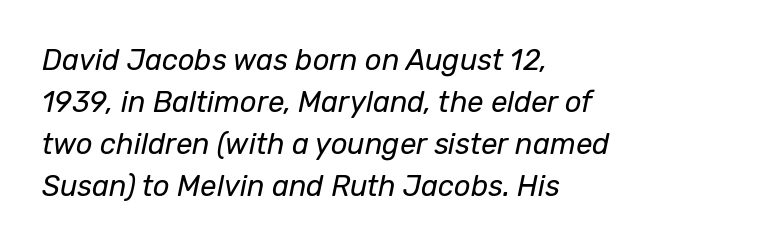
{"italic": "yes", "lean": "right", "slant_degrees": 12, "bold": "no", "weight": "regular", "width": "normal", "stroke_contrast": "low", "x_height": "medium", "monospaced": "no", "underline": "no", "align": "left", "line_spacing": "normal", "line_spacing_ratio": 1.45, "letter_spacing": "normal", "letter_spacing_em": 0.0, "glyph_px": 29}
